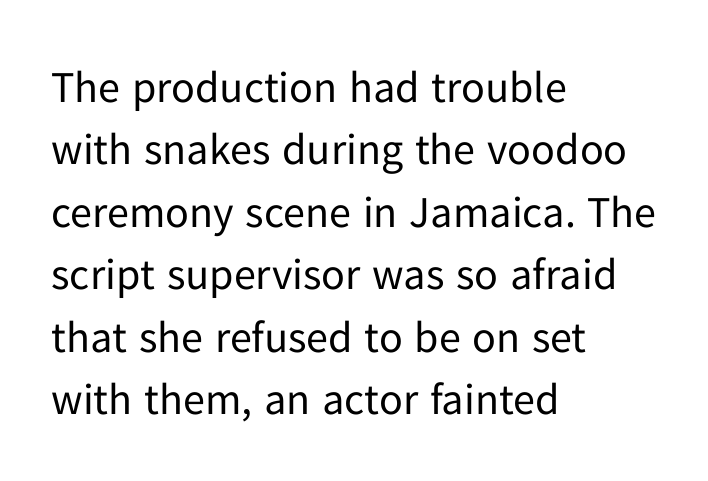
{"serif": "no", "italic": "no", "bold": "no", "weight": "regular", "width": "normal", "stroke_contrast": "low", "x_height": "medium", "monospaced": "no", "underline": "no", "align": "left", "line_spacing": "normal", "line_spacing_ratio": 1.42, "letter_spacing": "normal", "letter_spacing_em": 0.0, "glyph_px": 44}
